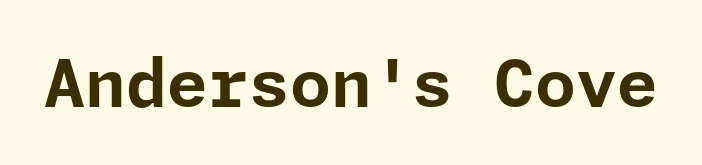
Q: Is the text bold? A: Yes.
Q: Is the text italic (slanted)? A: No, it is upright.
Q: Is the typeface a serif or a sans-serif typeface? A: Sans-serif.
Q: Is the text underlined? A: No.
Q: Is the spacing between letters normal or unusually wide? A: Normal.
Q: Width (condensed, normal, or wide)? A: Normal.
Q: Stroke contrast? A: Low.
Q: x-height? A: Medium.
